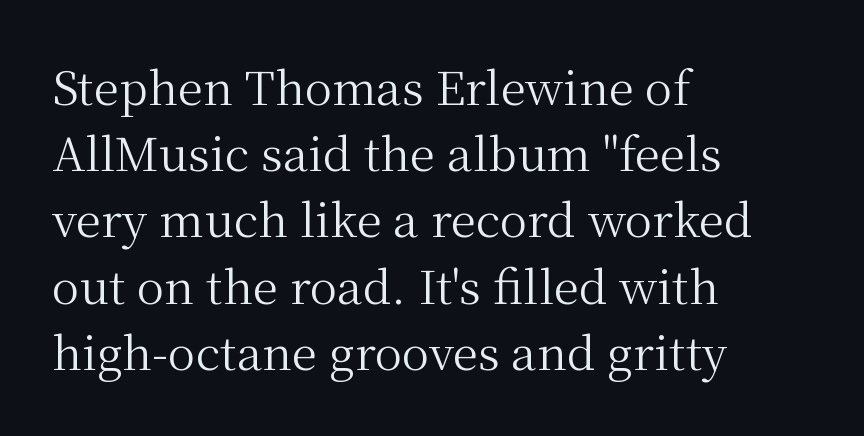
Q: Is the text bold? A: No.
Q: Is the text italic (slanted)? A: No, it is upright.
Q: Is the typeface a serif or a sans-serif typeface? A: Serif.
Q: Is the text underlined? A: No.
Q: How is the paragraph aligned? A: Left-aligned.
Q: Is the spacing between letters normal or unusually wide? A: Normal.
Q: Is the spacing between lines tight, normal or loose? A: Normal.
Q: Width (condensed, normal, or wide)? A: Normal.
Q: Stroke contrast? A: Medium.
Q: x-height? A: Medium.
Q: Monospaced? A: No.
